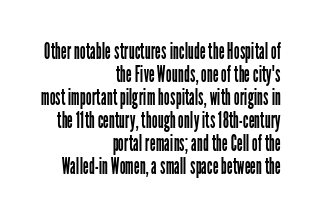
The image shows 23 px text type, upright; set right-aligned, tight line spacing (1.0x), normal letter spacing, not underlined.
